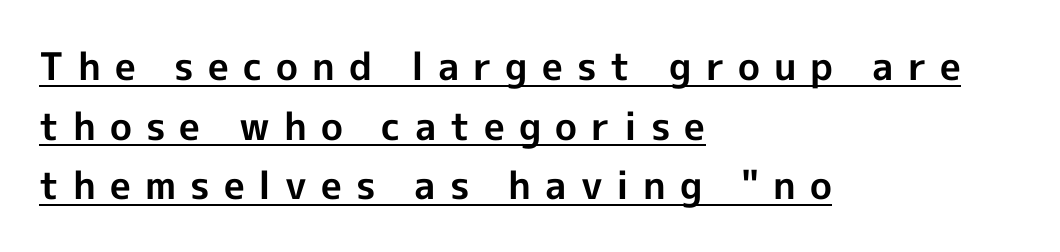
The image shows 38 px bold sans-serif type, upright; set left-aligned, normal line spacing (1.57x), unusually wide letter spacing (+0.37 em), underlined; a medium x-height.
